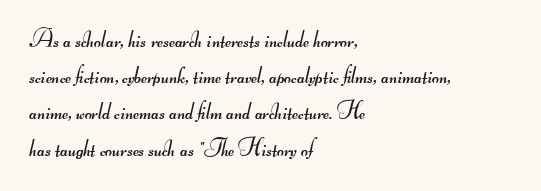
Q: Is the text bold? A: No.
Q: Is the text underlined? A: No.
Q: How is the paragraph aligned? A: Left-aligned.
Q: Is the spacing between letters normal or unusually wide? A: Normal.
Q: Is the spacing between lines tight, normal or loose? A: Normal.
